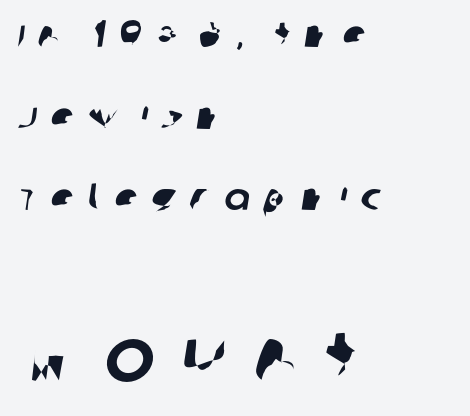
The image shows 75 px sans-serif type; set left-aligned, loose line spacing (2.15x), unusually wide letter spacing (+0.35 em), not underlined; the second (bottom) block is 1.97x larger; low stroke contrast and a large x-height.
